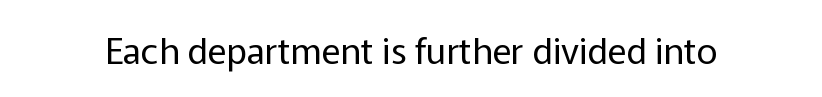
Q: Is the text bold? A: No.
Q: Is the text italic (slanted)? A: No, it is upright.
Q: Is the typeface a serif or a sans-serif typeface? A: Sans-serif.
Q: Is the text underlined? A: No.
Q: Is the spacing between letters normal or unusually wide? A: Normal.
Q: Width (condensed, normal, or wide)? A: Normal.
Q: Stroke contrast? A: Low.
Q: x-height? A: Medium.
Q: Monospaced? A: No.
